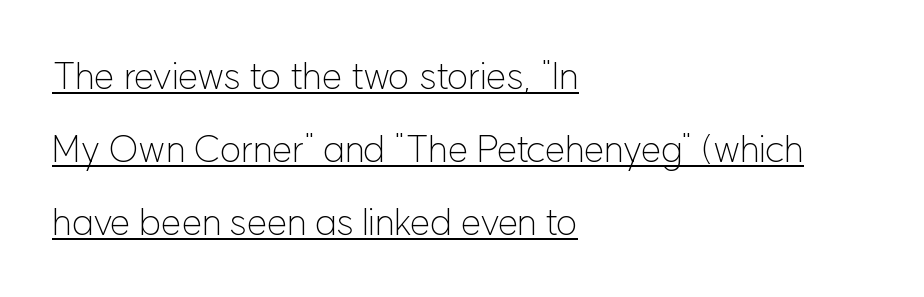
The image shows 37 px light sans-serif type, upright; set left-aligned, loose line spacing (1.97x), normal letter spacing, underlined; low stroke contrast and a medium x-height.
